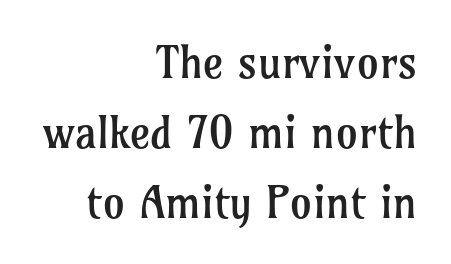
Each letter keeps its own natural width here, so spacing adapts to shape. Standard letterfit; no display-style spreading of the glyphs. Counters stay open thanks to moderate or lighter strokes. The rows are spaced the way most documents space them.
